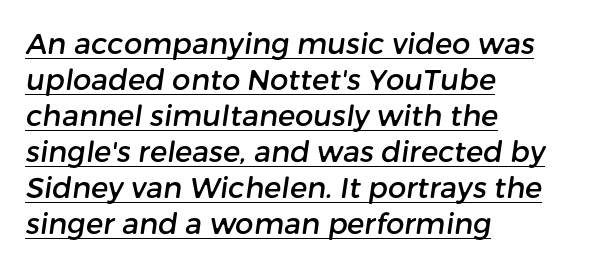
Q: Is the typeface a serif or a sans-serif typeface? A: Sans-serif.
Q: Is the text underlined? A: Yes.
Q: How is the paragraph aligned? A: Left-aligned.
Q: Is the spacing between letters normal or unusually wide? A: Normal.
Q: Width (condensed, normal, or wide)? A: Normal.
Q: Stroke contrast? A: Low.
Q: x-height? A: Medium.
Q: Monospaced? A: No.
